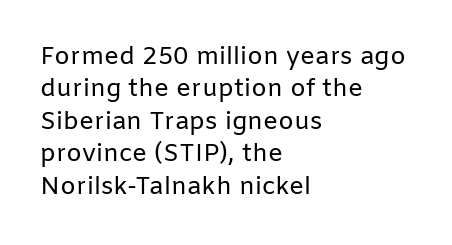
Q: Is the text bold? A: No.
Q: Is the text italic (slanted)? A: No, it is upright.
Q: Is the text underlined? A: No.
Q: How is the paragraph aligned? A: Left-aligned.
Q: Is the spacing between letters normal or unusually wide? A: Normal.
Q: Is the spacing between lines tight, normal or loose? A: Normal.
